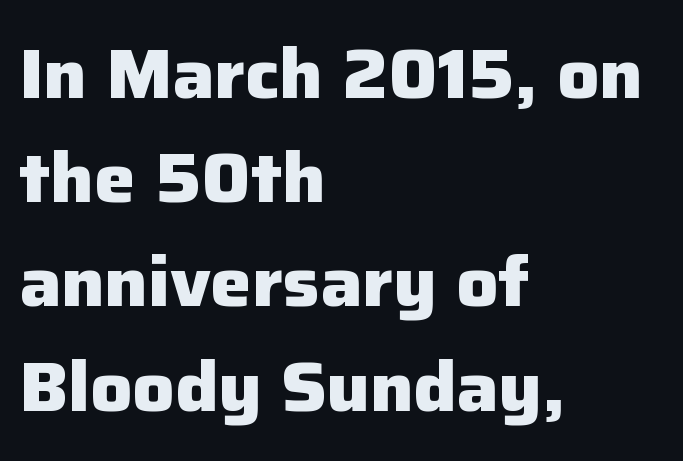
The passage shown is not underscored anywhere. Is this a fixed-width face? No — the glyphs have proportional, varying widths. Serifs: no, the terminals of the letterforms are clean. Is the block centered? No — it sits flush against the left margin. Ascenders rise straight up at ninety degrees. Compared with typical paragraphs, the rows here are spaced about the same.
